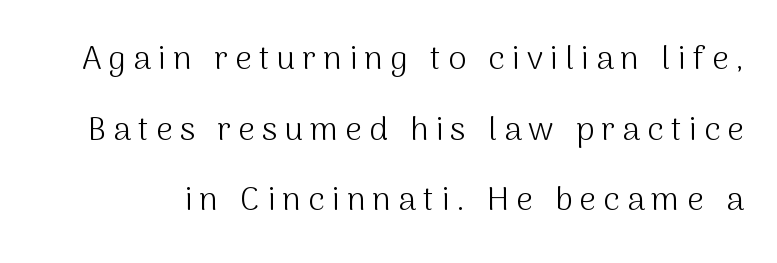
The image shows 33 px light sans-serif type, upright; set loose line spacing (2.14x), unusually wide letter spacing (+0.21 em), not underlined; medium stroke contrast and a medium x-height.
